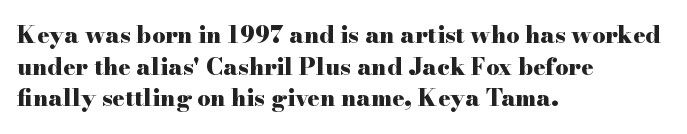
The image shows 23 px bold type, upright; set left-aligned, normal line spacing (1.37x), normal letter spacing, not underlined.
